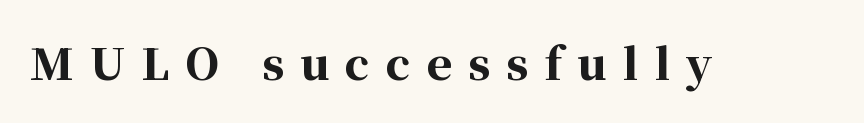
The image shows 43 px bold serif type, upright; set unusually wide letter spacing (+0.37 em), not underlined; high stroke contrast and a medium x-height.
